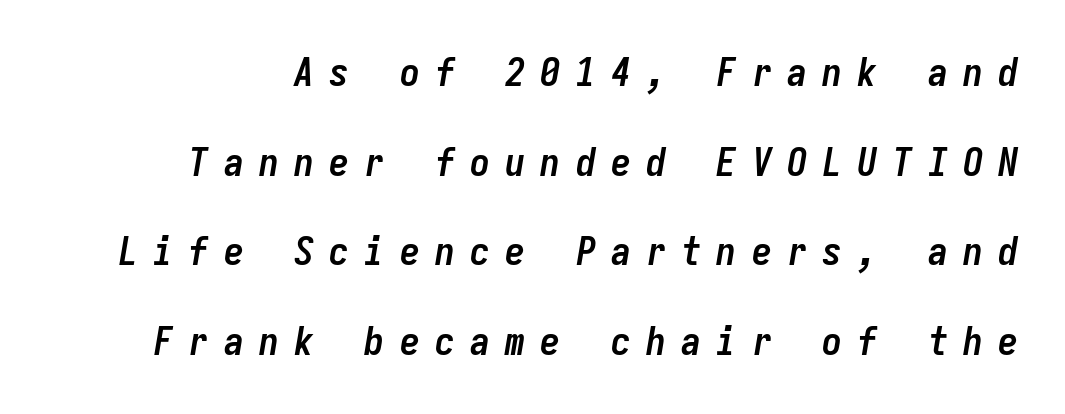
{"italic": "yes", "lean": "right", "slant_degrees": 9, "bold": "yes", "weight": "semibold", "width": "condensed", "stroke_contrast": "low", "x_height": "medium", "monospaced": "yes", "underline": "no", "line_spacing": "loose", "line_spacing_ratio": 2.24, "letter_spacing": "wide", "letter_spacing_em": 0.38, "glyph_px": 40}
